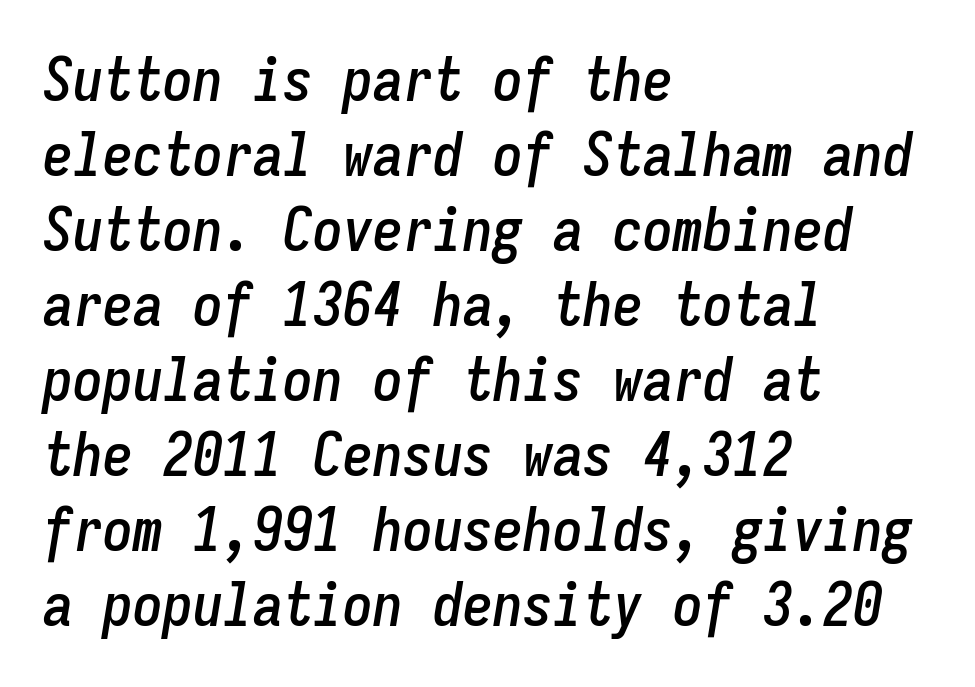
The image shows 60 px condensed type, italic (leaning right), monospaced; set left-aligned, normal line spacing (1.25x), normal letter spacing, not underlined; low stroke contrast and a medium x-height.
